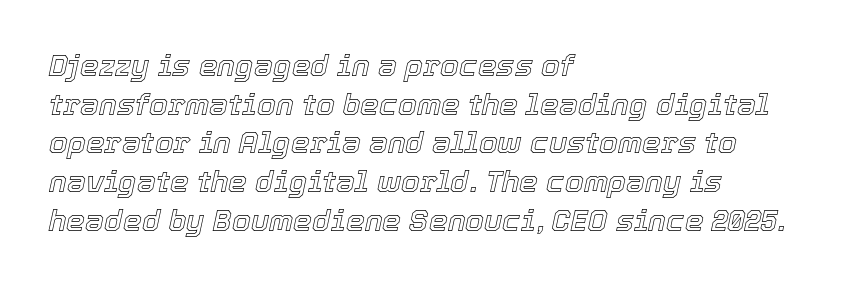
Q: Is the text italic (slanted)? A: Yes, it leans right by about 12 degrees.
Q: Is the text underlined? A: No.
Q: How is the paragraph aligned? A: Left-aligned.
Q: Is the spacing between letters normal or unusually wide? A: Normal.
Q: Is the spacing between lines tight, normal or loose? A: Normal.
Q: Width (condensed, normal, or wide)? A: Normal.
Q: x-height? A: Medium.
Q: Monospaced? A: No.
